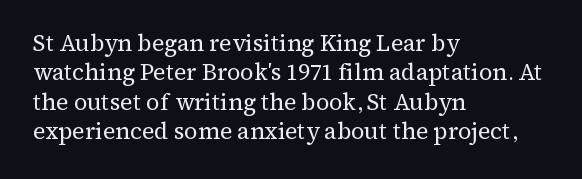
It's the straight-up-and-down kind of type. The face used here is rendered with its standard letterfit. The setting favours the left margin, as ordinary paragraphs usually do. This is not heavy type; no bold has been used. Interline gaps are of average width in this sample.
